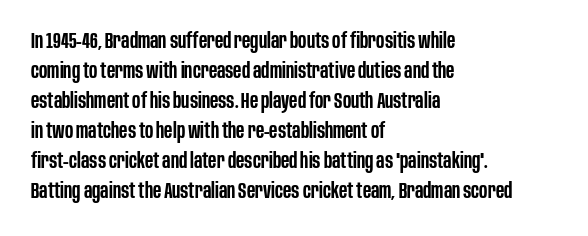
Q: Is the text bold? A: Semi-bold.
Q: Is the text italic (slanted)? A: No, it is upright.
Q: Is the text underlined? A: No.
Q: How is the paragraph aligned? A: Left-aligned.
Q: Is the spacing between letters normal or unusually wide? A: Normal.
Q: Is the spacing between lines tight, normal or loose? A: Normal.
